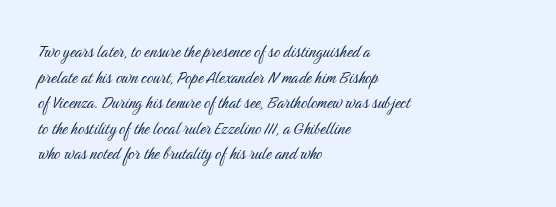
The image shows 20 px text type; set left-aligned, normal line spacing (1.28x), normal letter spacing, not underlined.
